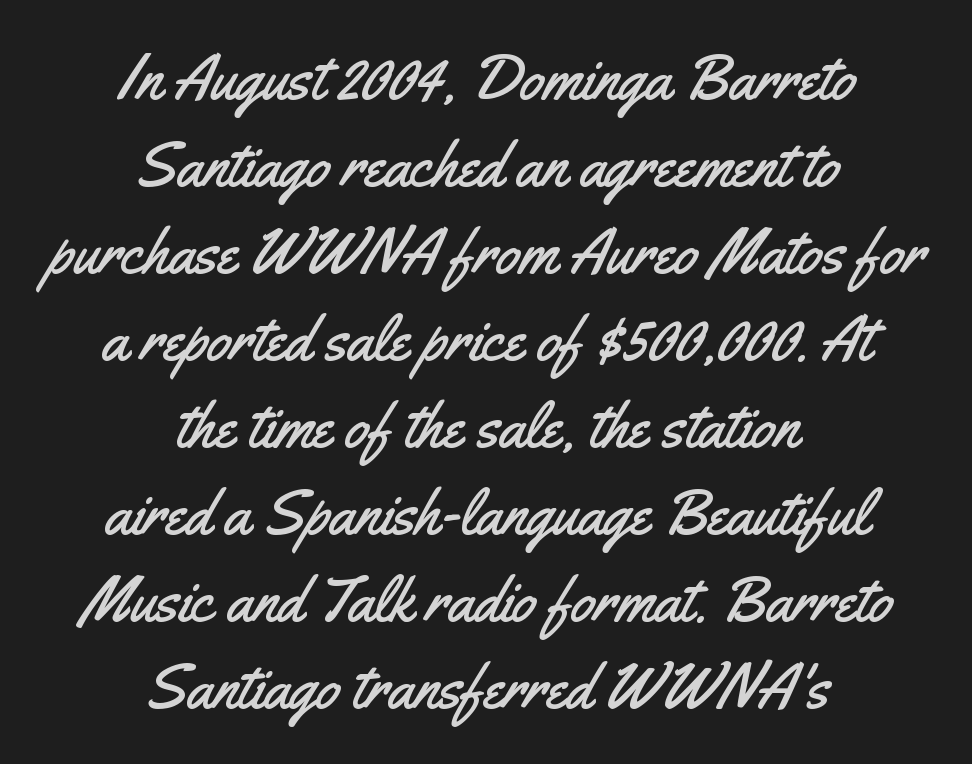
{"serif": "no", "width": "condensed", "stroke_contrast": "medium", "x_height": "small", "monospaced": "no", "underline": "no", "align": "center", "line_spacing": "normal", "line_spacing_ratio": 1.38, "letter_spacing": "normal", "letter_spacing_em": 0.0, "glyph_px": 63}
